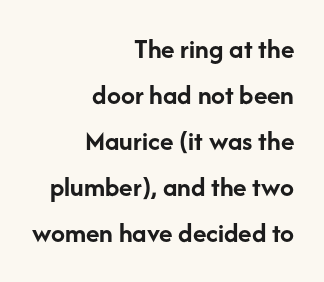
The passage shown is emphatically bold. How are the letters spaced? Ordinarily, with no added tracking. The lettering holds an erect, upright posture throughout. Honestly, the row spacing looks completely unremarkable. The space beneath each line is pristine and unruled.
